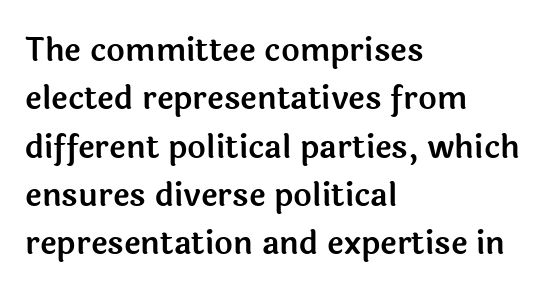
The image shows 32 px sans-serif type, upright; set left-aligned, normal line spacing (1.51x), normal letter spacing, not underlined; a medium x-height.
